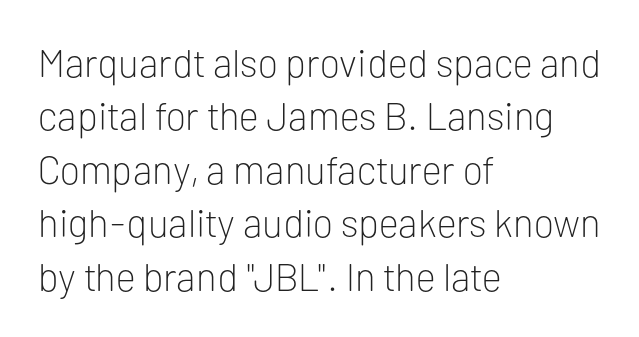
{"serif": "no", "italic": "no", "bold": "no", "weight": "light", "width": "normal", "stroke_contrast": "low", "x_height": "medium", "monospaced": "no", "underline": "no", "align": "left", "line_spacing": "normal", "line_spacing_ratio": 1.37, "letter_spacing": "normal", "letter_spacing_em": 0.0, "glyph_px": 39}
